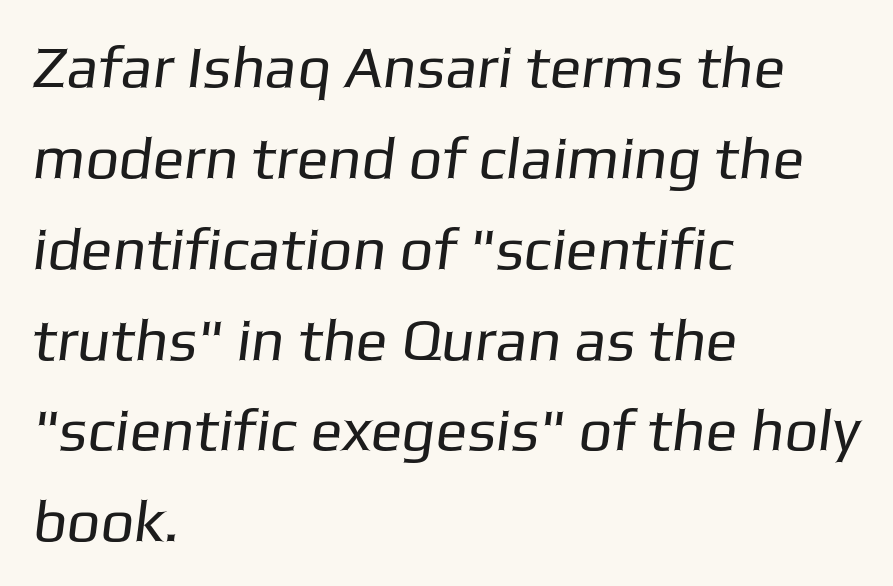
{"serif": "no", "bold": "no", "weight": "regular", "width": "normal", "stroke_contrast": "low", "x_height": "medium", "monospaced": "no", "underline": "no", "align": "left", "line_spacing": "normal", "line_spacing_ratio": 1.54, "letter_spacing": "normal", "letter_spacing_em": 0.0, "glyph_px": 59}
